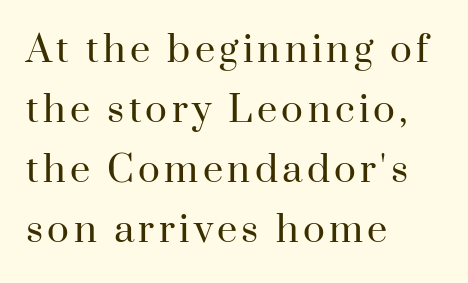
Whoever set this chose a conventional vertical rhythm. Only glyphs here, with clear space below each row. Tall strokes in this sample are plumb rather than angled. Weight: not bold — regular or lighter.
